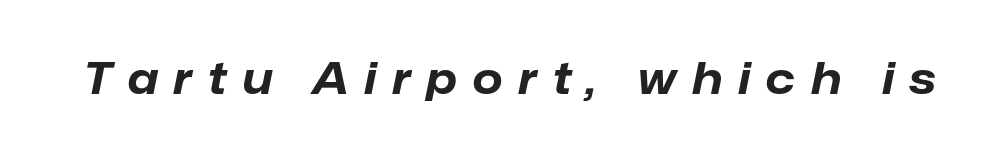
The foot of each line stays bare and open. Looking at the ascenders, they clearly lean. The line texture is sparse and dotted thanks to wide tracking. These lines are rendered in a variable-pitch font. Stroke thickness is high; the sample reads as a true bold.
